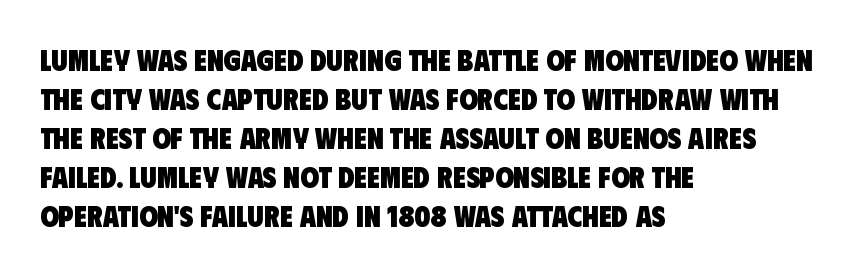
{"serif": "no", "bold": "yes", "weight": "heavy", "width": "condensed", "stroke_contrast": "low", "x_height": "large", "monospaced": "no", "underline": "no", "align": "left", "line_spacing": "normal", "line_spacing_ratio": 1.3, "letter_spacing": "normal", "letter_spacing_em": 0.0, "glyph_px": 30}
